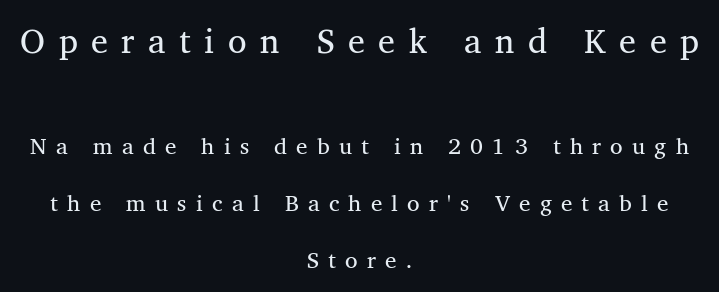
The image shows 34 px regular-weight serif type, upright; set centered, loose line spacing (2.49x), unusually wide letter spacing (+0.4 em), not underlined; the first (top) block is 1.48x larger; medium stroke contrast and a medium x-height.
